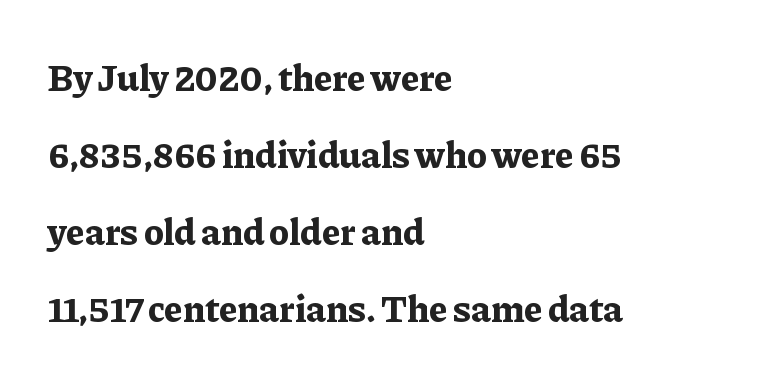
{"serif": "yes", "italic": "no", "bold": "yes", "weight": "bold", "width": "normal", "stroke_contrast": "low", "x_height": "medium", "monospaced": "no", "underline": "no", "align": "left", "line_spacing": "loose", "line_spacing_ratio": 2.03, "letter_spacing": "normal", "letter_spacing_em": 0.0, "glyph_px": 38}
